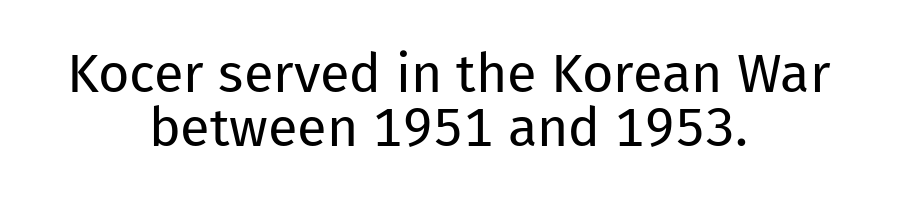
The image shows 54 px regular-weight sans-serif type, upright; set centered, tight line spacing (1.0x), normal letter spacing, not underlined; low stroke contrast and a medium x-height.
